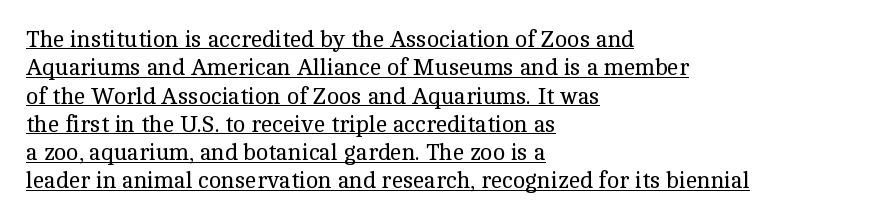
{"italic": "no", "bold": "no", "underline": "yes", "align": "left", "line_spacing_ratio": 1.23, "letter_spacing": "normal", "letter_spacing_em": 0.0, "glyph_px": 23}
